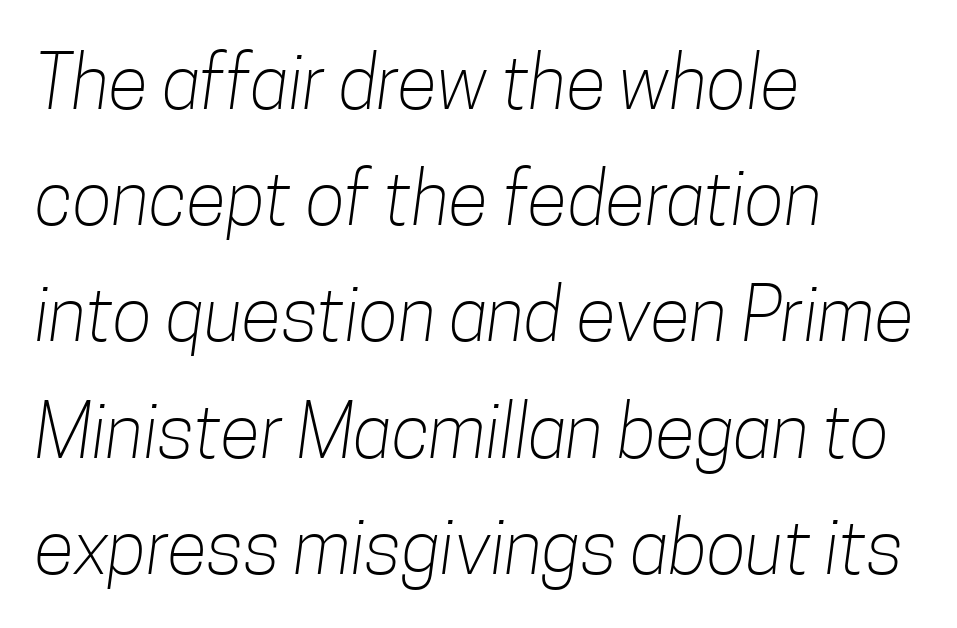
The image shows 74 px light, condensed sans-serif type; set left-aligned, normal line spacing (1.57x), normal letter spacing, not underlined; low stroke contrast and a medium x-height.
